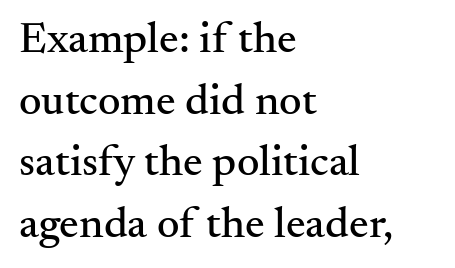
The image shows 44 px serif type, upright; set left-aligned, normal line spacing (1.4x), normal letter spacing, not underlined; medium stroke contrast and a small x-height.
